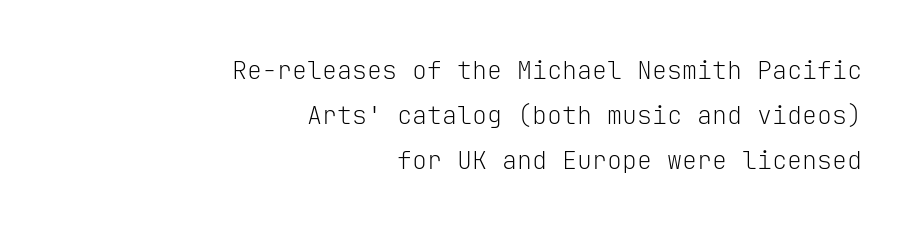
Q: Is the text bold? A: No.
Q: Is the text italic (slanted)? A: No, it is upright.
Q: Is the text underlined? A: No.
Q: How is the paragraph aligned? A: Right-aligned.
Q: Is the spacing between letters normal or unusually wide? A: Normal.
